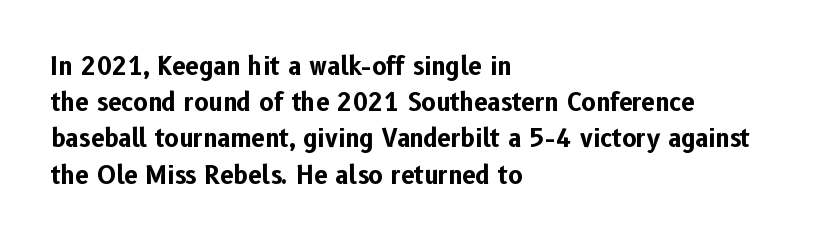
The vertical gap from one line to the next is medium. In terms of posture, this sample is upright. Look at the stroke-to-counter ratio: heavy, a bold. Clear beneath every line of the passage. Casual observation: everything's shoved over to the left. You could call the tracking neutral — neither tight nor loose.
